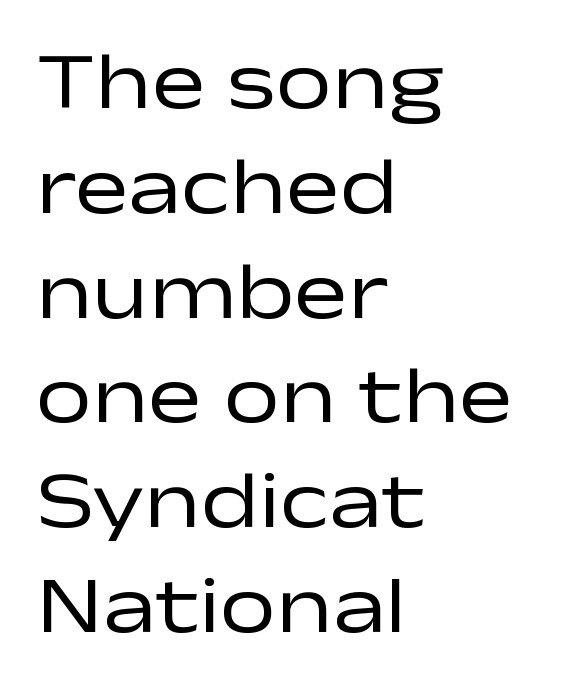
{"serif": "no", "italic": "no", "bold": "no", "weight": "regular", "width": "wide", "stroke_contrast": "low", "x_height": "medium", "monospaced": "no", "underline": "no", "align": "left", "line_spacing": "normal", "line_spacing_ratio": 1.31, "letter_spacing": "normal", "letter_spacing_em": 0.0, "glyph_px": 80}
